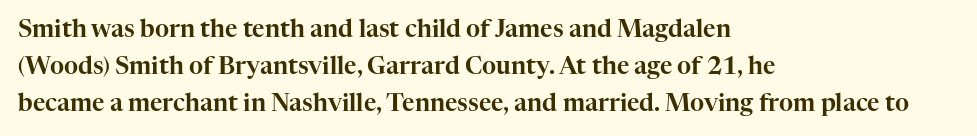
The image shows 24 px text type, upright; set left-aligned, normal line spacing (1.55x), normal letter spacing, not underlined.
